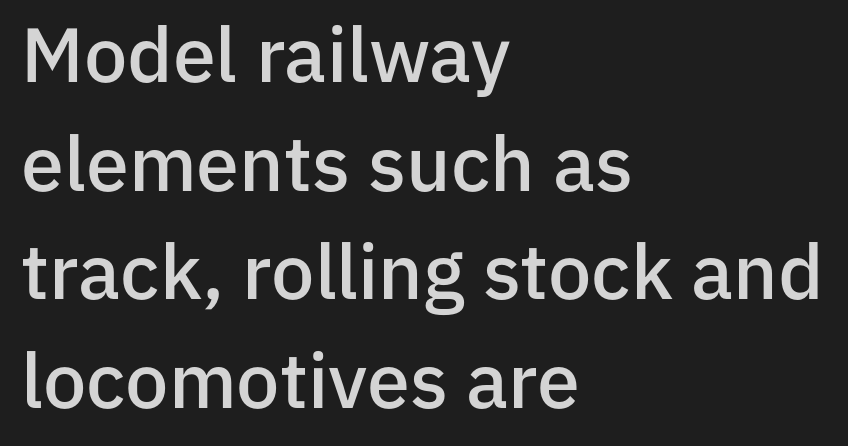
The image shows 77 px semibold sans-serif type, upright; set left-aligned, normal line spacing (1.41x), normal letter spacing, not underlined; low stroke contrast and a medium x-height.
